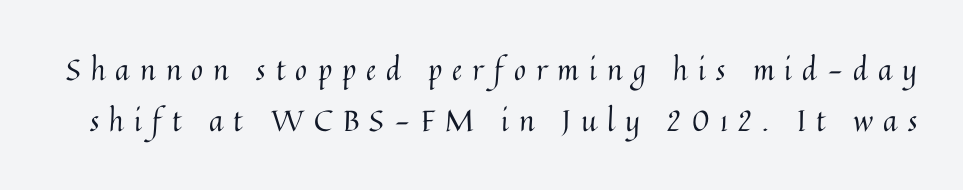
Q: Is the text bold? A: No.
Q: Is the text underlined? A: No.
Q: Is the spacing between letters normal or unusually wide? A: Unusually wide.
Q: Width (condensed, normal, or wide)? A: Normal.
Q: Stroke contrast? A: Medium.
Q: x-height? A: Medium.
Q: Monospaced? A: No.
